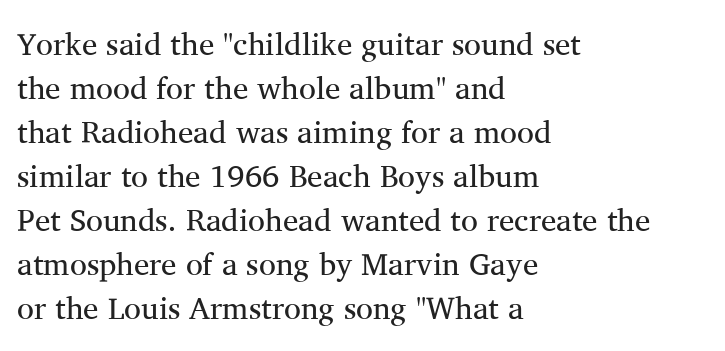
{"serif": "yes", "italic": "no", "bold": "no", "weight": "regular", "width": "normal", "stroke_contrast": "medium", "x_height": "medium", "monospaced": "no", "underline": "no", "align": "left", "line_spacing": "normal", "line_spacing_ratio": 1.42, "letter_spacing": "normal", "letter_spacing_em": 0.0, "glyph_px": 31}
